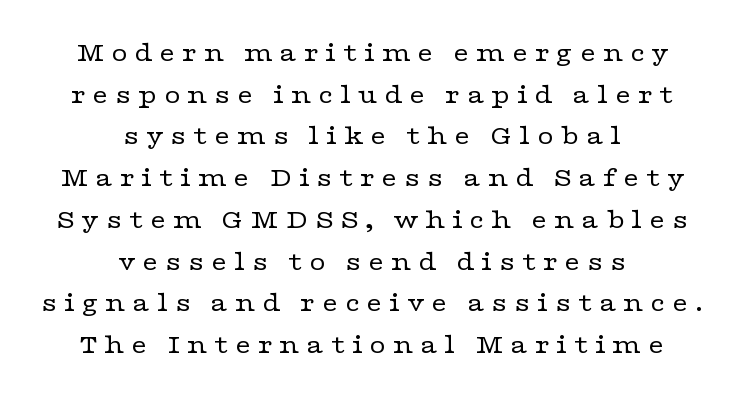
Q: Is the text bold? A: No.
Q: Is the text italic (slanted)? A: No, it is upright.
Q: Is the typeface a serif or a sans-serif typeface? A: Serif.
Q: Is the text underlined? A: No.
Q: How is the paragraph aligned? A: Centered.
Q: Is the spacing between letters normal or unusually wide? A: Unusually wide.
Q: Is the spacing between lines tight, normal or loose? A: Normal.
Q: Width (condensed, normal, or wide)? A: Wide.
Q: Stroke contrast? A: Low.
Q: x-height? A: Medium.
Q: Monospaced? A: No.
